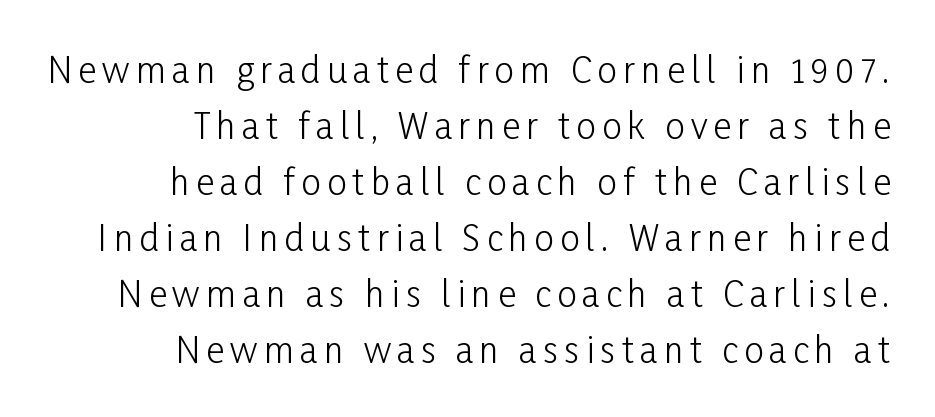
Notice how descenders clear the ascenders below comfortably — that's standard leading. The passage is arranged like a letterhead date or caption credit — flush right. Summary of weight: not heavy and not bold. The passage shown is typeset with a sans-serif family. This sample has the flowing, uneven cadence of proportional lettering.
